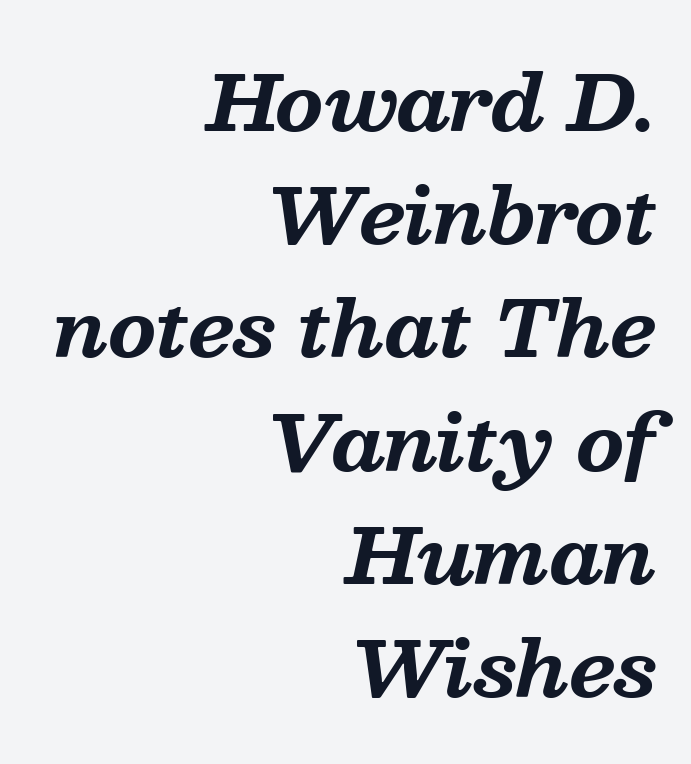
{"serif": "yes", "italic": "yes", "lean": "right", "slant_degrees": 13, "bold": "yes", "weight": "bold", "width": "normal", "stroke_contrast": "medium", "x_height": "medium", "monospaced": "no", "underline": "no", "align": "right", "line_spacing": "normal", "line_spacing_ratio": 1.47, "letter_spacing": "normal", "letter_spacing_em": 0.0, "glyph_px": 77}
